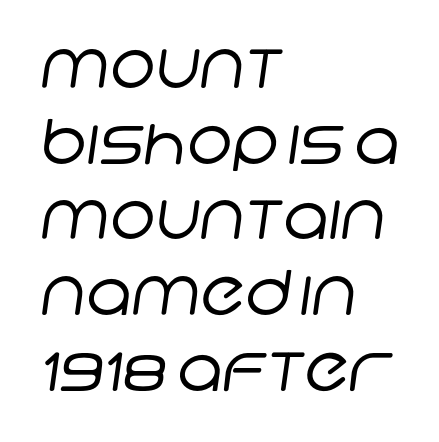
The ragged edge is on the right, which tells us the setting is flush left. Nothing sits at the stroke ends, so this counts as sans-serif. Honestly, the letter spacing is just normal — you wouldn't notice it. Here the designer chose a conventional face with non-uniform glyph widths. Plain, unruled lines of type. Compared with a typical body face, this is equally light or lighter still.
